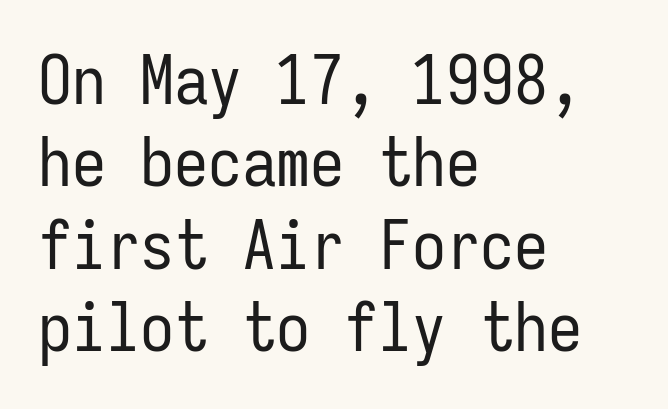
The image shows 68 px regular-weight, condensed sans-serif type, upright, monospaced; set left-aligned, line spacing 1.21x, normal letter spacing, not underlined; low stroke contrast and a medium x-height.
